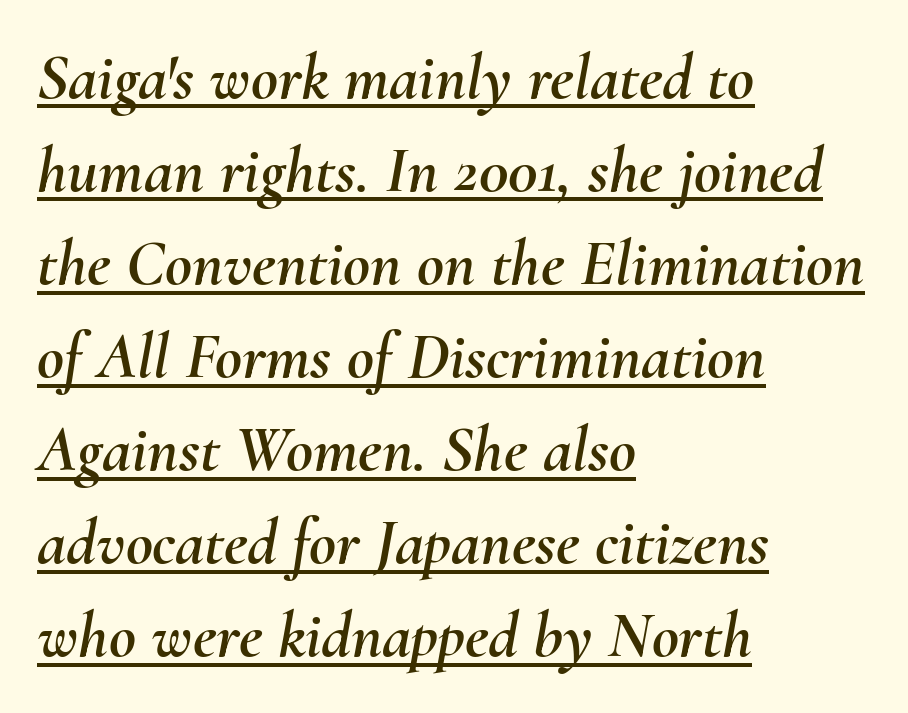
{"italic": "yes", "lean": "right", "slant_degrees": 10, "width": "normal", "stroke_contrast": "medium", "x_height": "small", "monospaced": "no", "underline": "yes", "align": "left", "line_spacing": "normal", "line_spacing_ratio": 1.41, "letter_spacing": "normal", "letter_spacing_em": 0.0, "glyph_px": 66}
